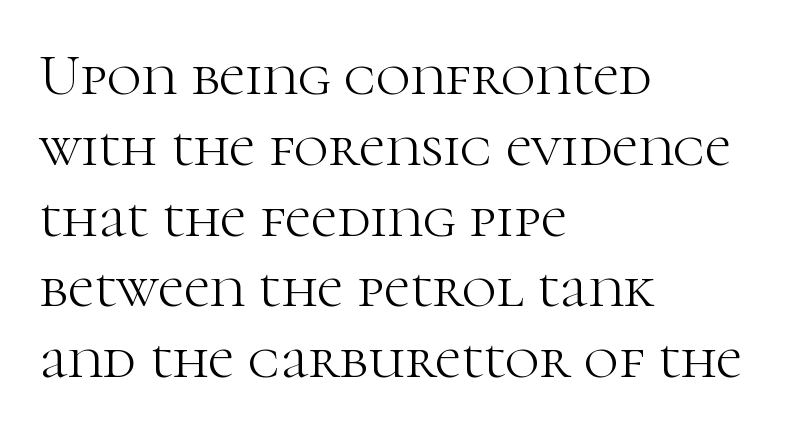
{"serif": "yes", "italic": "no", "bold": "no", "weight": "light", "width": "normal", "stroke_contrast": "high", "x_height": "medium", "monospaced": "no", "underline": "no", "align": "left", "line_spacing_ratio": 1.2, "letter_spacing": "normal", "letter_spacing_em": 0.0, "glyph_px": 59}
